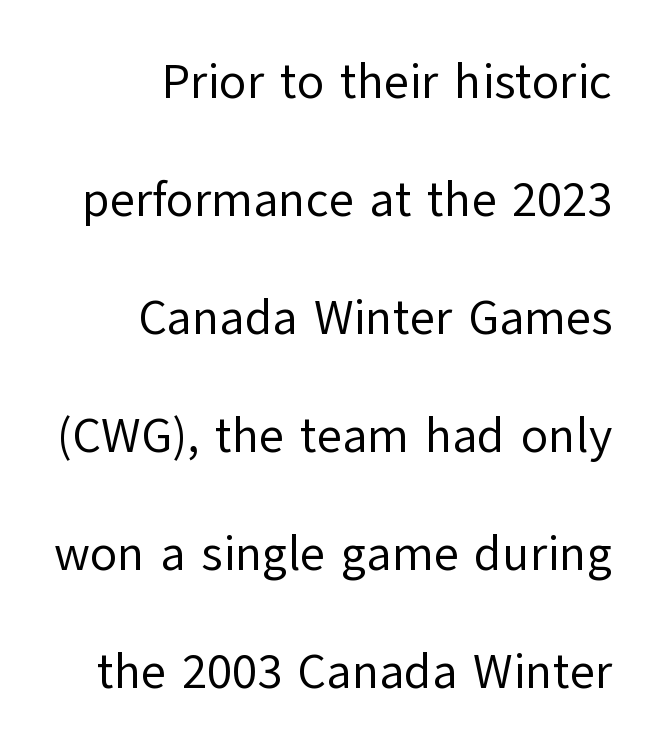
{"serif": "no", "italic": "no", "bold": "no", "weight": "regular", "width": "normal", "stroke_contrast": "low", "x_height": "medium", "monospaced": "no", "underline": "no", "align": "right", "line_spacing": "loose", "line_spacing_ratio": 2.41, "letter_spacing": "normal", "letter_spacing_em": 0.0, "glyph_px": 49}
